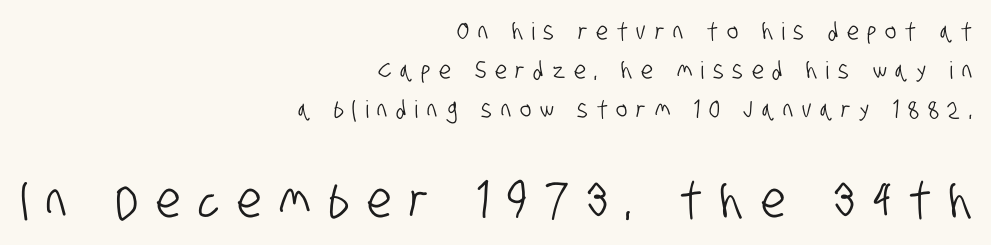
{"serif": "no", "width": "condensed", "stroke_contrast": "low", "x_height": "large", "monospaced": "no", "underline": "no", "align": "right", "line_spacing": "normal", "line_spacing_ratio": 1.63, "letter_spacing": "wide", "letter_spacing_em": 0.37, "larger_block": "second", "size_ratio": 2.04, "glyph_px": 49}
